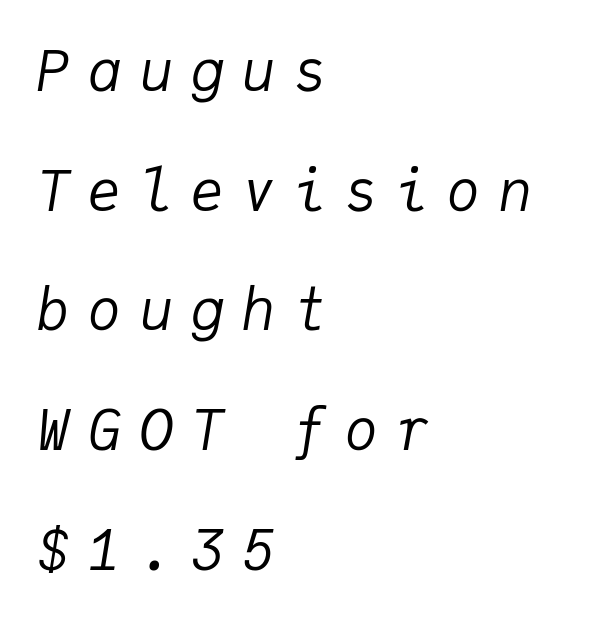
Q: Is the text bold? A: No.
Q: Is the text italic (slanted)? A: Yes, it leans right by about 9 degrees.
Q: Is the text underlined? A: No.
Q: How is the paragraph aligned? A: Left-aligned.
Q: Is the spacing between letters normal or unusually wide? A: Unusually wide.
Q: Is the spacing between lines tight, normal or loose? A: Loose.
Q: Width (condensed, normal, or wide)? A: Normal.
Q: Stroke contrast? A: Low.
Q: x-height? A: Medium.
Q: Monospaced? A: Yes.
